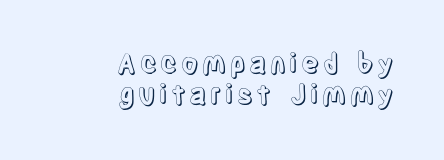
Q: Is the text italic (slanted)? A: No, it is upright.
Q: Is the text underlined? A: No.
Q: How is the paragraph aligned? A: Right-aligned.
Q: Is the spacing between lines tight, normal or loose? A: Tight.
